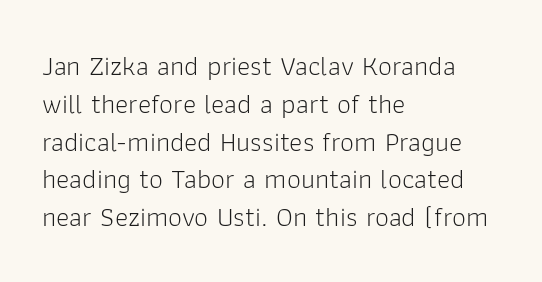
The passage shown is not bold in any degree. This sample is left-justified, so line endings fall wherever the words run out. Anything drawn beneath the words? Only blank space. The passage shown is typed in a proportional face where columns would drift. The tracking reads as untouched default to a designer's eye. Do the letters lean? They stand straight.
